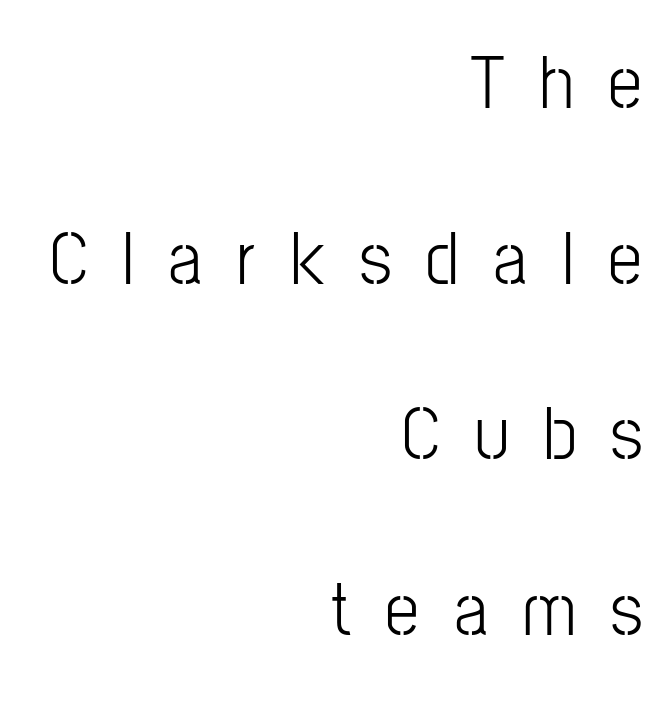
The image shows 76 px light, condensed sans-serif type, upright; set right-aligned, loose line spacing (2.31x), unusually wide letter spacing (+0.46 em), not underlined; low stroke contrast and a medium x-height.
